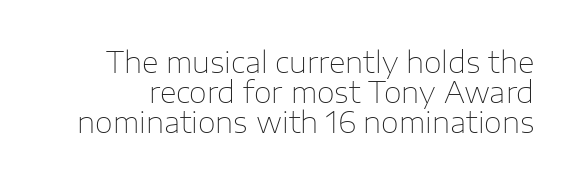
{"serif": "no", "italic": "no", "bold": "no", "weight": "thin", "width": "normal", "stroke_contrast": "low", "x_height": "medium", "monospaced": "no", "underline": "no", "line_spacing": "tight", "line_spacing_ratio": 1.03, "letter_spacing": "normal", "letter_spacing_em": 0.0, "glyph_px": 29}
